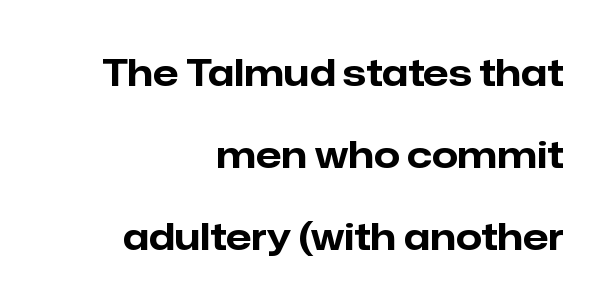
The glyphs in this specimen are sans serif. What stands out about the letter spacing? Nothing — it is the standard amount. A typesetter would call this leading open, well beyond the default. This sample uses an upright cut, with every glyph sitting square on the baseline. A student would call this right alignment; a typographer would say flush right, rag left. The glyphs have the mass of a bold cut.
